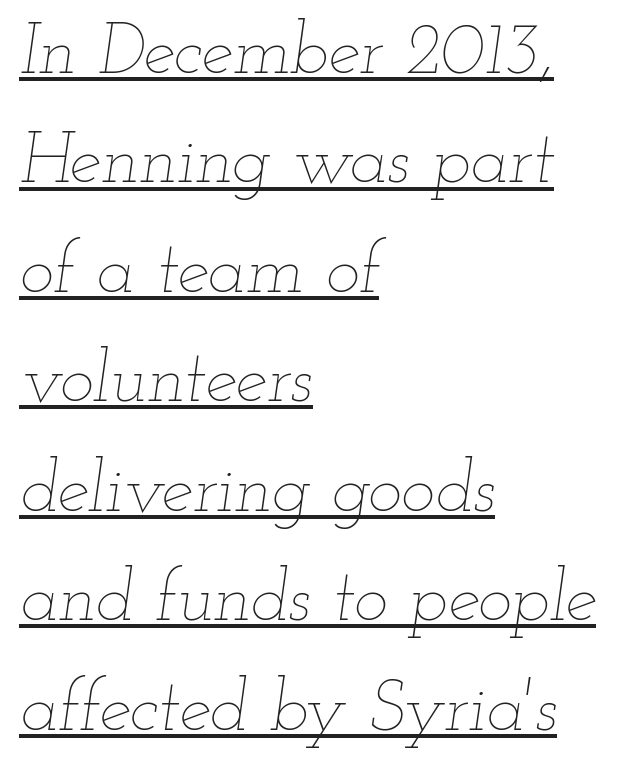
The image shows 72 px thin, wide type, italic (leaning right); set left-aligned, normal line spacing (1.52x), normal letter spacing, underlined; low stroke contrast and a small x-height.
